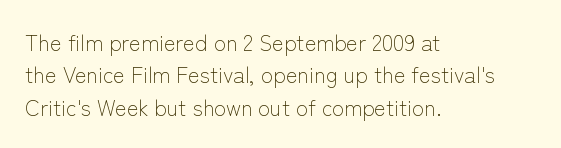
Q: Is the text bold? A: No.
Q: Is the text italic (slanted)? A: No, it is upright.
Q: Is the text underlined? A: No.
Q: How is the paragraph aligned? A: Left-aligned.
Q: Is the spacing between letters normal or unusually wide? A: Normal.
Q: Is the spacing between lines tight, normal or loose? A: Normal.
